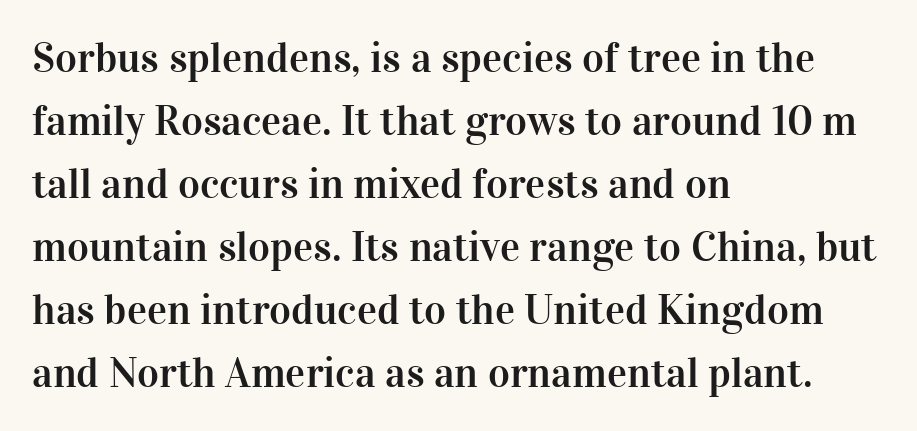
{"serif": "yes", "italic": "no", "width": "normal", "stroke_contrast": "high", "x_height": "medium", "monospaced": "no", "underline": "no", "align": "left", "line_spacing": "normal", "line_spacing_ratio": 1.5, "letter_spacing": "normal", "letter_spacing_em": 0.0, "glyph_px": 42}
